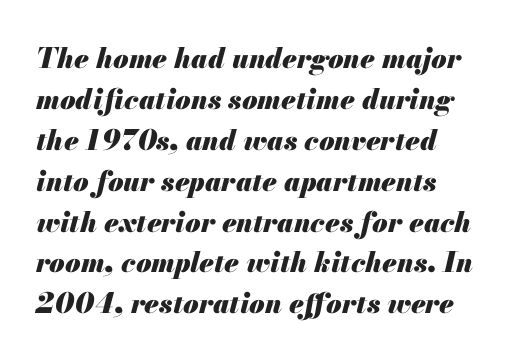
The letters are bold, with thick, heavy strokes. Students, observe: this is what conventionally led text looks like. The lines are quadded left. These lines are rendered in a variable-pitch font. Lines of text with bare space underneath. The glyphs look as if they've been sheared to an angle.
